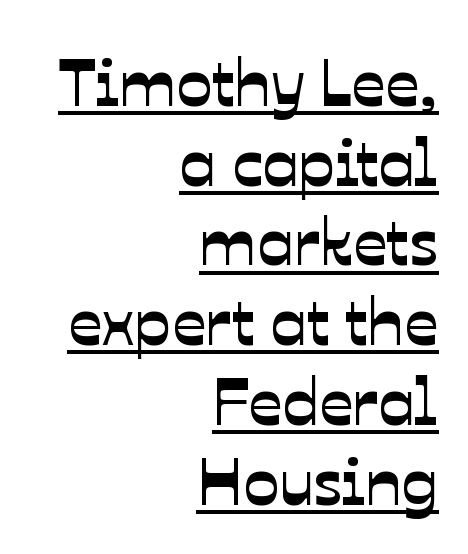
Is the block centered? No — it sits flush against the right margin. A typesetter would call this proportional, since set widths differ per character. Is the letter spacing exaggerated? No — it looks like the ordinary default. Somebody hit Ctrl+U on this one — the words are underlined. The type family on display is of the sans-serif kind.
